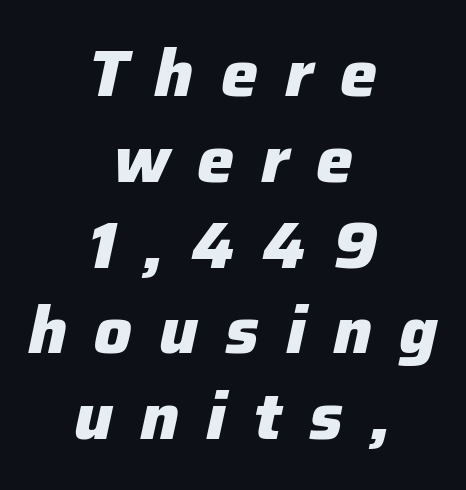
The image shows 66 px heavy type, italic (leaning right); set centered, normal line spacing (1.3x), unusually wide letter spacing (+0.41 em), not underlined; low stroke contrast and a medium x-height.
